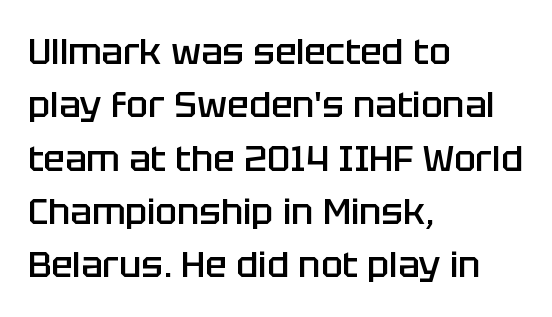
Honestly, the letter spacing is just normal — you wouldn't notice it. Beneath every word, the page is bare. Posture: upright roman. Stroke thickness is moderately raised; the sample reads as semibold. Proportional: the letters do not fall into vertical columns.
